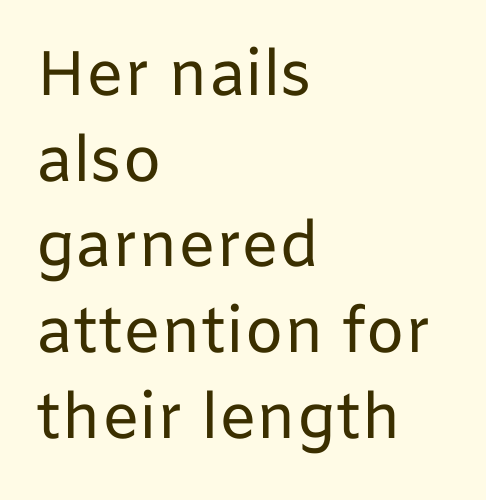
The image shows 63 px regular-weight sans-serif type, upright; set left-aligned, normal line spacing (1.36x), normal letter spacing, not underlined; low stroke contrast and a medium x-height.
